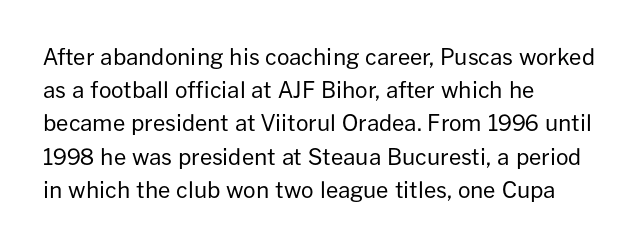
{"italic": "no", "bold": "no", "underline": "no", "align": "left", "line_spacing": "normal", "line_spacing_ratio": 1.51, "letter_spacing": "normal", "letter_spacing_em": 0.0, "glyph_px": 22}
